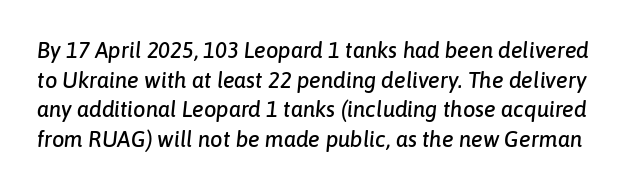
The tracking reads as untouched default to a designer's eye. The rows are spaced the way most documents space them. Beneath every word, the page is bare. This sample uses an oblique cut, with every glyph tilted off the vertical.
